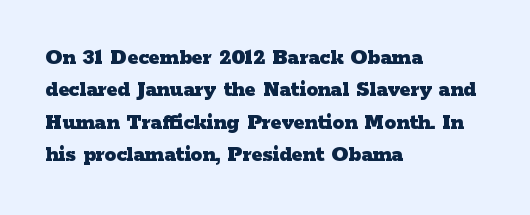
The image shows 23 px bold type, upright; set left-aligned, normal line spacing (1.41x), normal letter spacing, not underlined.
